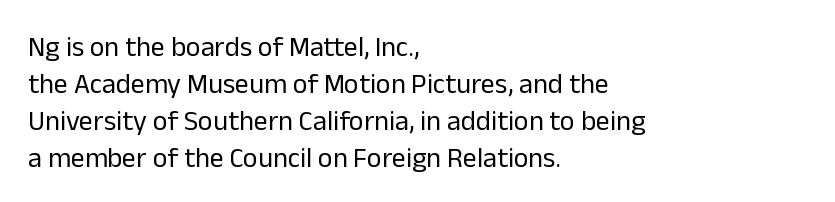
The image shows 28 px regular-weight sans-serif type, upright; set left-aligned, normal line spacing (1.32x), normal letter spacing, not underlined; low stroke contrast and a medium x-height.
